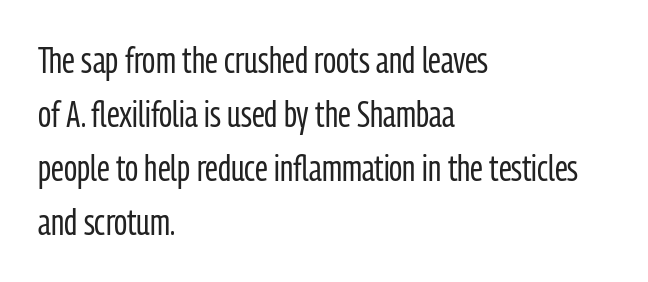
Q: Is the text bold? A: No.
Q: Is the text italic (slanted)? A: No, it is upright.
Q: Is the typeface a serif or a sans-serif typeface? A: Sans-serif.
Q: Is the text underlined? A: No.
Q: How is the paragraph aligned? A: Left-aligned.
Q: Is the spacing between letters normal or unusually wide? A: Normal.
Q: Is the spacing between lines tight, normal or loose? A: Normal.
Q: Width (condensed, normal, or wide)? A: Condensed.
Q: Stroke contrast? A: Low.
Q: x-height? A: Medium.
Q: Monospaced? A: No.
